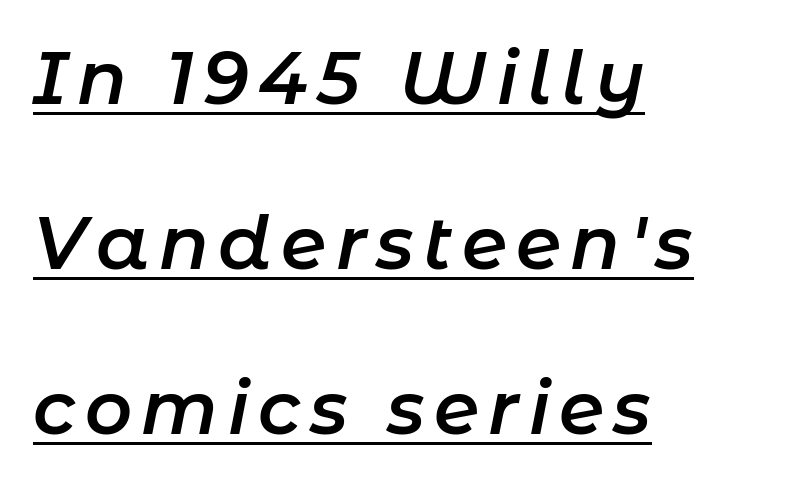
Q: Is the text bold? A: Semi-bold.
Q: Is the text italic (slanted)? A: Yes, it leans right by about 11 degrees.
Q: Is the text underlined? A: Yes.
Q: How is the paragraph aligned? A: Left-aligned.
Q: Is the spacing between lines tight, normal or loose? A: Loose.
Q: Width (condensed, normal, or wide)? A: Normal.
Q: Stroke contrast? A: Low.
Q: x-height? A: Medium.
Q: Monospaced? A: No.
